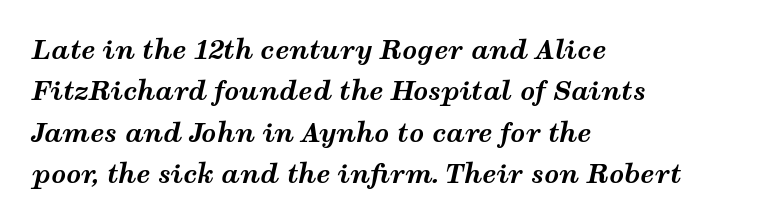
Q: Is the text bold? A: Yes.
Q: Is the text italic (slanted)? A: Yes, it leans right by about 12 degrees.
Q: Is the text underlined? A: No.
Q: How is the paragraph aligned? A: Left-aligned.
Q: Is the spacing between letters normal or unusually wide? A: Normal.
Q: Is the spacing between lines tight, normal or loose? A: Normal.
